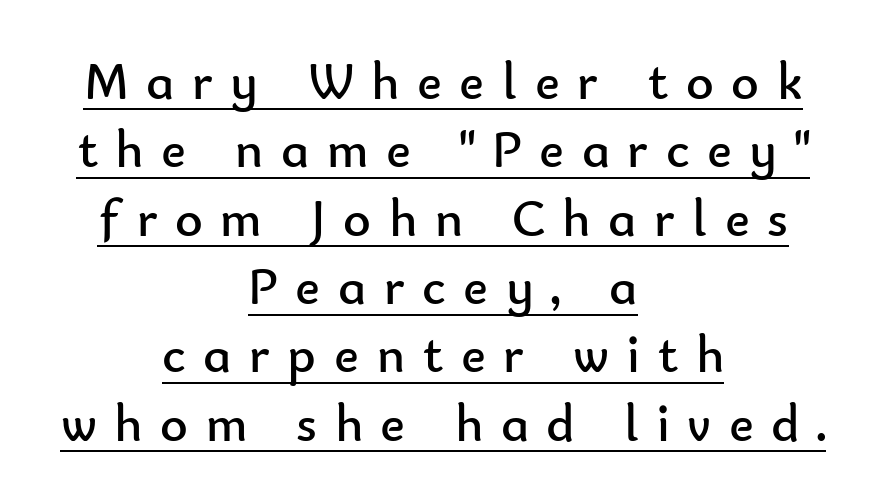
{"serif": "no", "italic": "no", "bold": "no", "weight": "regular", "width": "normal", "stroke_contrast": "low", "x_height": "small", "monospaced": "no", "underline": "yes", "align": "center", "line_spacing": "normal", "line_spacing_ratio": 1.29, "letter_spacing": "wide", "letter_spacing_em": 0.33, "glyph_px": 53}
